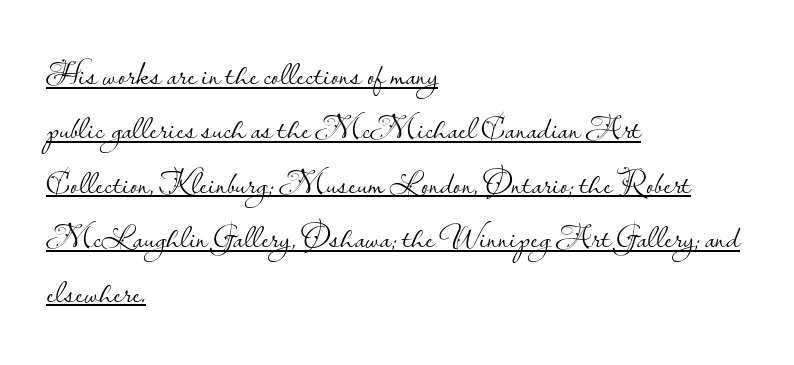
The image shows 34 px light sans-serif type; set left-aligned, normal line spacing (1.6x), normal letter spacing, underlined; low stroke contrast and a small x-height.
